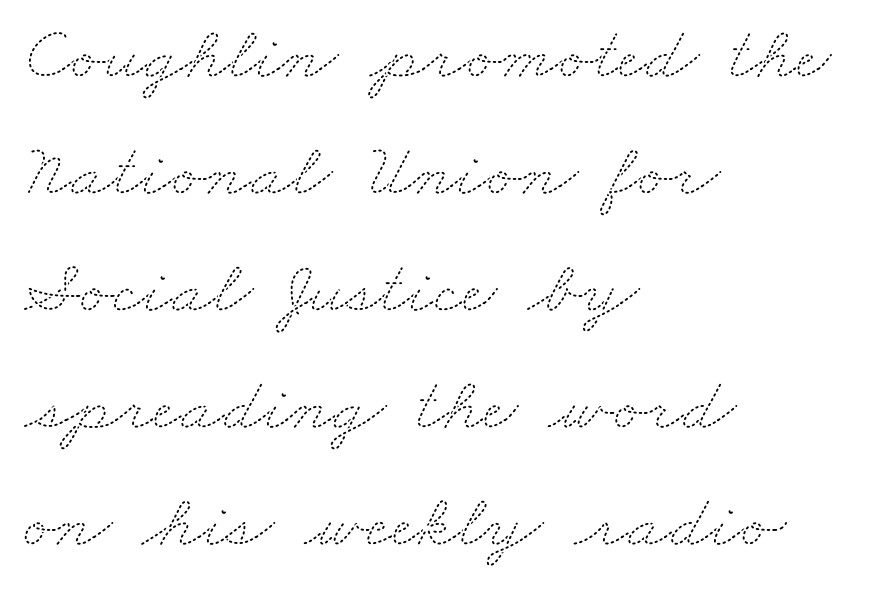
Q: Is the text bold? A: No.
Q: Is the text underlined? A: No.
Q: How is the paragraph aligned? A: Left-aligned.
Q: Is the spacing between letters normal or unusually wide? A: Normal.
Q: Is the spacing between lines tight, normal or loose? A: Normal.
Q: Width (condensed, normal, or wide)? A: Wide.
Q: Stroke contrast? A: Medium.
Q: x-height? A: Small.
Q: Monospaced? A: No.
